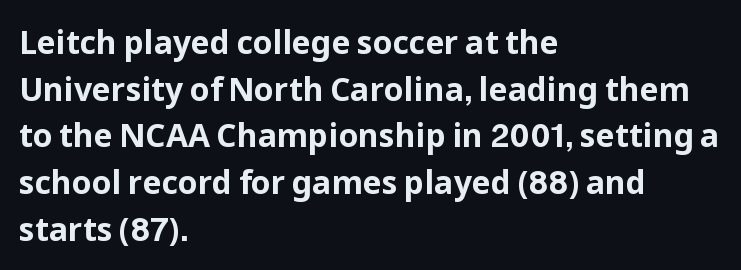
The image shows 32 px bold sans-serif type, upright; set left-aligned, normal line spacing (1.46x), normal letter spacing, not underlined; low stroke contrast and a medium x-height.
